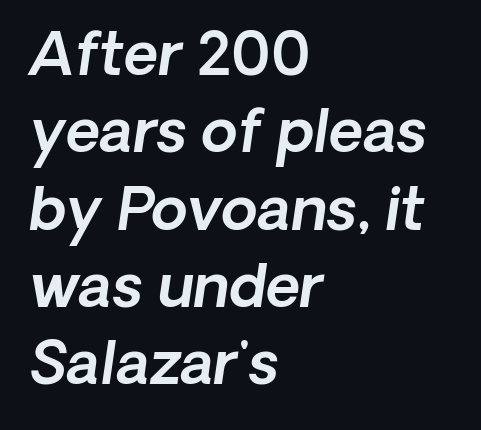
Q: Is the text italic (slanted)? A: Yes, it leans right by about 8 degrees.
Q: Is the text underlined? A: No.
Q: How is the paragraph aligned? A: Left-aligned.
Q: Is the spacing between letters normal or unusually wide? A: Normal.
Q: Is the spacing between lines tight, normal or loose? A: Normal.
Q: Width (condensed, normal, or wide)? A: Normal.
Q: x-height? A: Medium.
Q: Monospaced? A: No.
